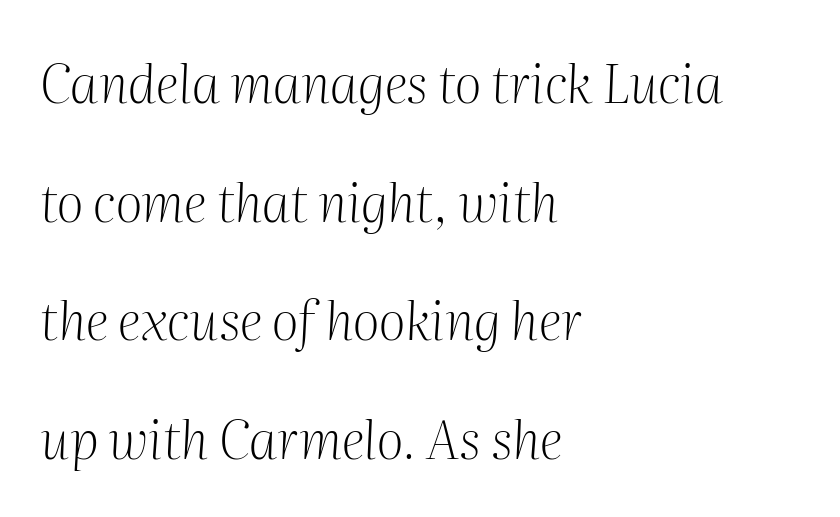
The text block is weighted toward the left margin, trailing off unevenly rightward. Characters follow at the spacing the type designer built in. Note the varied advance widths — an 'i' is clearly narrower than an 'm'. No letter is thick-stroked: the sample isn't bold. Stroke terminals: seriffed. In terms of posture, this sample is oblique.
